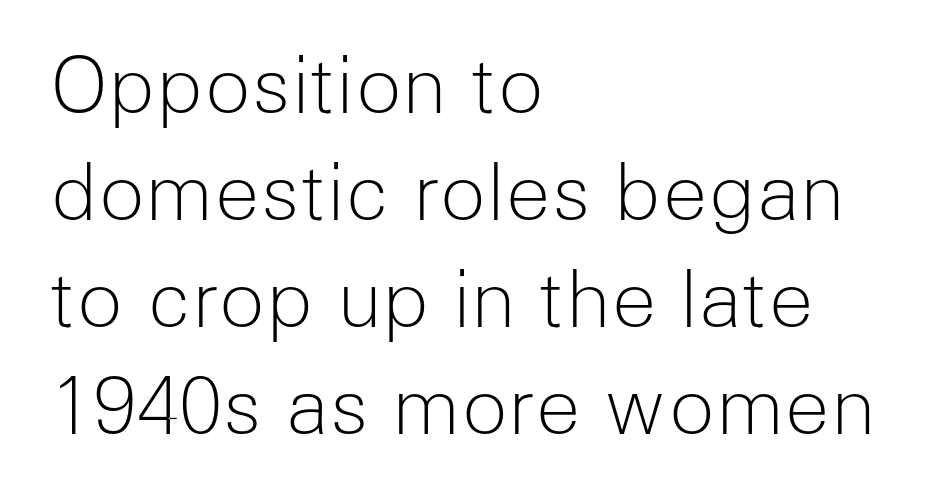
The image shows 77 px light sans-serif type, upright; set left-aligned, normal line spacing (1.39x), normal letter spacing, not underlined; low stroke contrast and a medium x-height.
